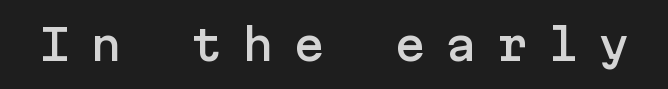
{"serif": "no", "italic": "no", "width": "normal", "stroke_contrast": "low", "x_height": "medium", "underline": "no", "letter_spacing": "wide", "letter_spacing_em": 0.46, "glyph_px": 42}
